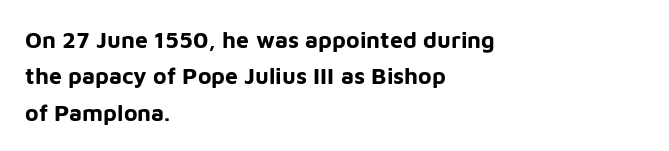
Q: Is the text bold? A: Yes.
Q: Is the text italic (slanted)? A: No, it is upright.
Q: Is the text underlined? A: No.
Q: How is the paragraph aligned? A: Left-aligned.
Q: Is the spacing between letters normal or unusually wide? A: Normal.
Q: Is the spacing between lines tight, normal or loose? A: Normal.
